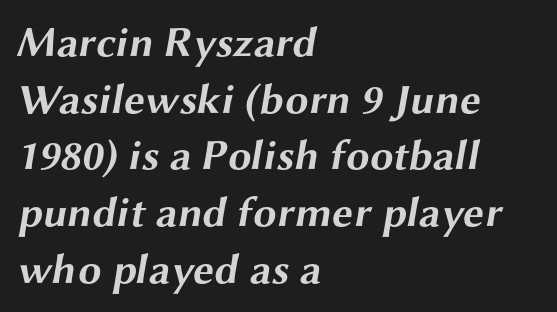
The image shows 42 px bold, wide sans-serif type; set left-aligned, normal line spacing (1.35x), normal letter spacing, not underlined; medium stroke contrast and a medium x-height.
